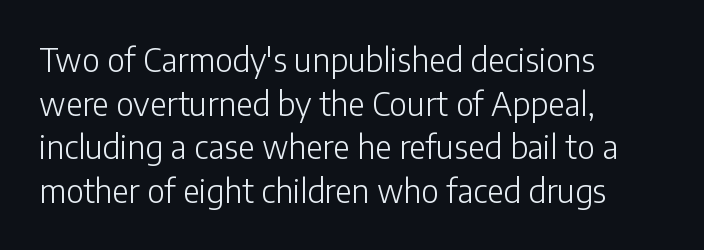
The image shows 32 px light sans-serif type, upright; set left-aligned, normal line spacing (1.36x), normal letter spacing, not underlined; low stroke contrast and a medium x-height.
